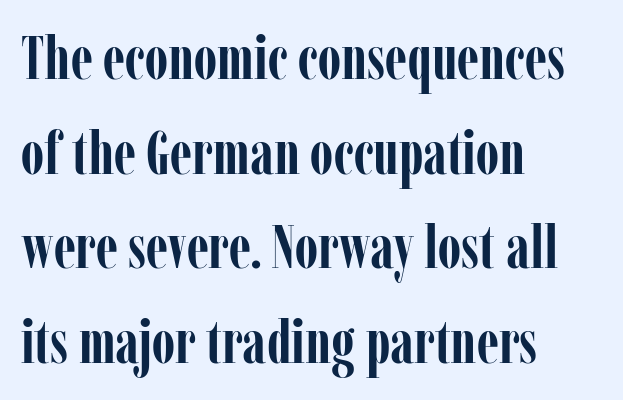
Q: Is the text bold? A: Yes.
Q: Is the text italic (slanted)? A: No, it is upright.
Q: Is the typeface a serif or a sans-serif typeface? A: Serif.
Q: Is the text underlined? A: No.
Q: How is the paragraph aligned? A: Left-aligned.
Q: Is the spacing between letters normal or unusually wide? A: Normal.
Q: Is the spacing between lines tight, normal or loose? A: Normal.
Q: Width (condensed, normal, or wide)? A: Condensed.
Q: Stroke contrast? A: Low.
Q: x-height? A: Medium.
Q: Monospaced? A: No.
